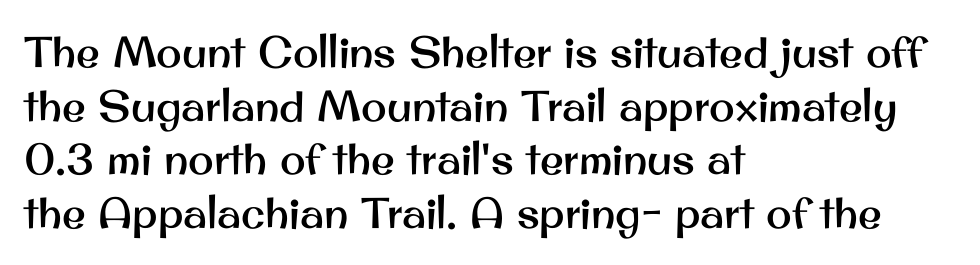
The image shows 43 px sans-serif type, upright; set left-aligned, normal line spacing (1.25x), normal letter spacing, not underlined; medium stroke contrast and a small x-height.
